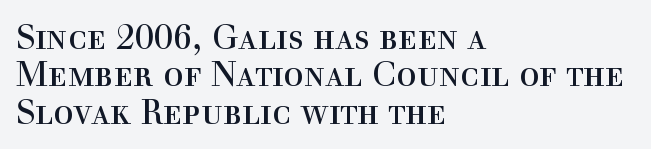
The rendering keeps characters at their native spacing. Weight: not bold — regular or lighter. A typesetter would call this leading minimal, almost set solid. Check under the words: just untouched page.
